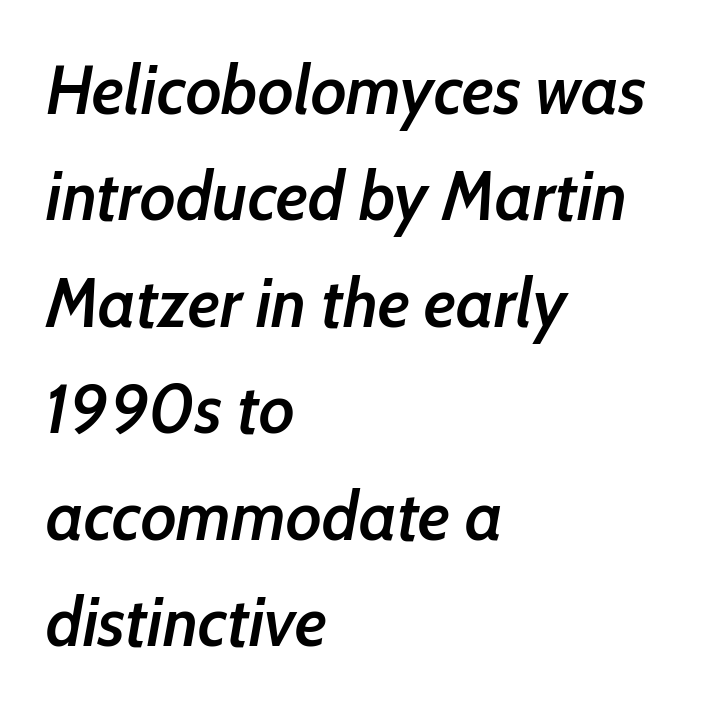
{"italic": "yes", "lean": "right", "slant_degrees": 10, "bold": "semi", "weight": "semibold", "width": "condensed", "stroke_contrast": "low", "x_height": "medium", "monospaced": "no", "underline": "no", "align": "left", "line_spacing": "normal", "line_spacing_ratio": 1.52, "letter_spacing": "normal", "letter_spacing_em": 0.0, "glyph_px": 70}
